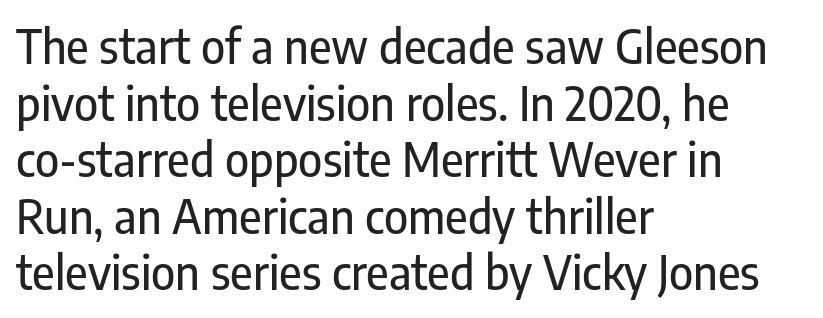
Do the characters align in a grid? No, the font is proportional. The face used here is rendered with its standard letterfit. All the whitespace from short lines collects on the right. What kind of face is this? One without serifs — a sans. Posture: upright roman.
